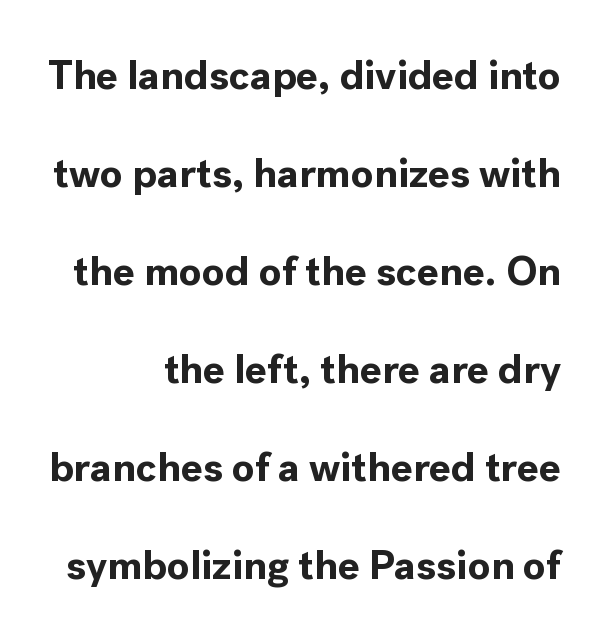
If you drew a line through each stem, it would be perfectly vertical. A bare baseline throughout the passage. Classification — sans serif. These lines are rendered in a variable-pitch font. Widely set lines give the paragraph a tall, airy silhouette. The rendering uses a bold face; every stroke is thick and dark.
